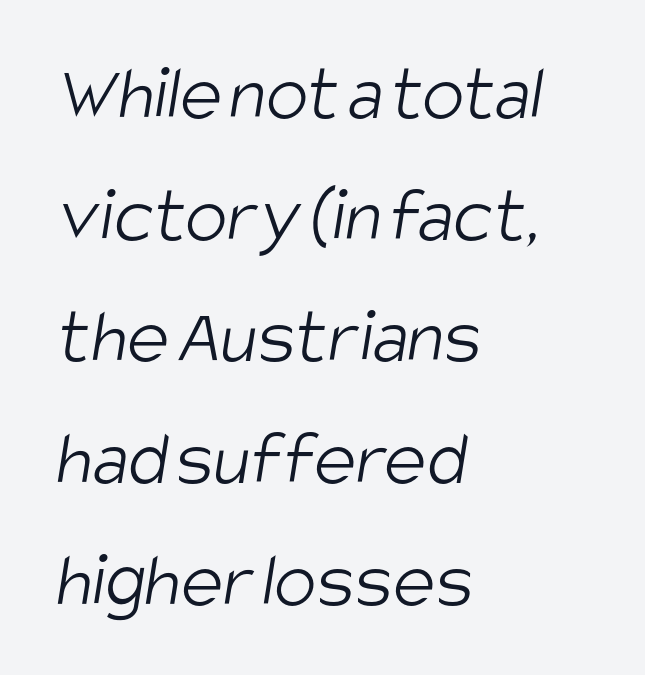
The image shows 79 px light, condensed sans-serif type; set left-aligned, normal line spacing (1.54x), normal letter spacing, not underlined; low stroke contrast and a large x-height.
